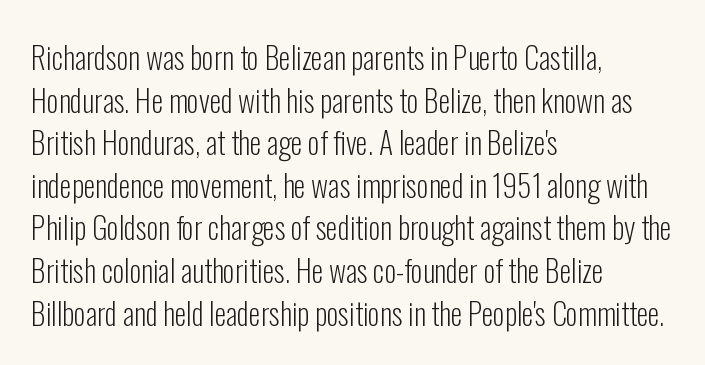
The image shows 30 px light, condensed sans-serif type, upright; set left-aligned, normal line spacing (1.42x), normal letter spacing, not underlined; low stroke contrast and a medium x-height.
